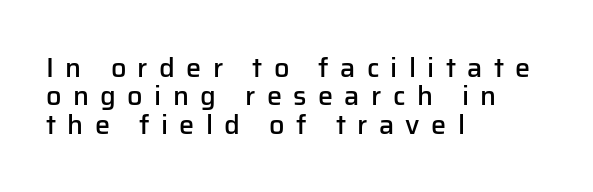
Quick note: interline space is minimal. The face used here is rendered with a markedly widened letterfit. Ordinary non-slanted type is in use. The paragraph shown leans on its left margin. The strokes are fattened partway — semibold, not bold. Lines of text with bare space underneath.
